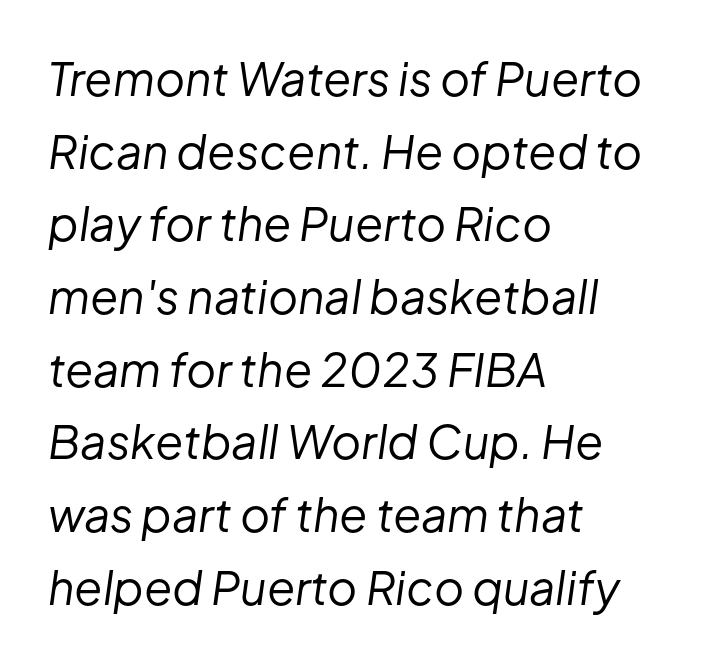
{"italic": "yes", "lean": "right", "slant_degrees": 8, "bold": "no", "weight": "regular", "width": "normal", "stroke_contrast": "low", "x_height": "medium", "monospaced": "no", "underline": "no", "align": "left", "line_spacing": "normal", "line_spacing_ratio": 1.58, "letter_spacing": "normal", "letter_spacing_em": 0.0, "glyph_px": 46}
